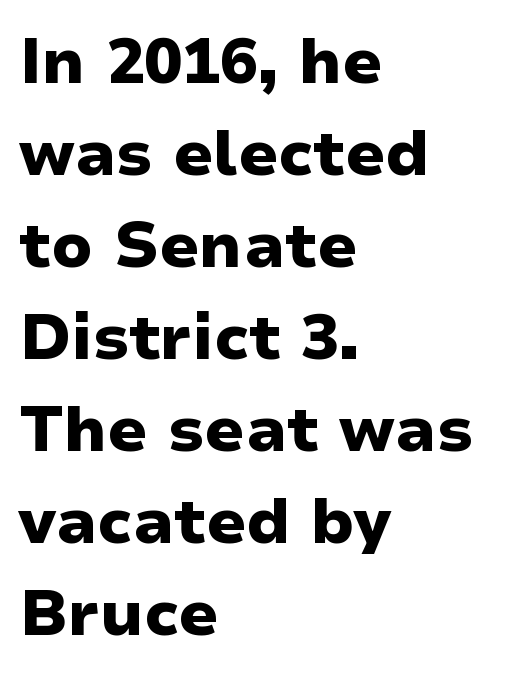
The image shows 63 px heavy, wide sans-serif type, upright; set left-aligned, normal line spacing (1.46x), normal letter spacing, not underlined; low stroke contrast and a medium x-height.
